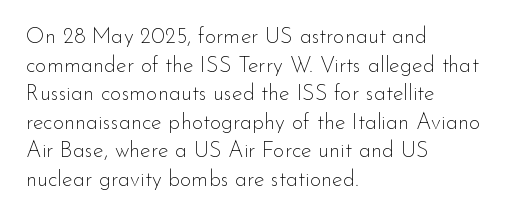
The image shows 22 px text type, upright; set left-aligned, normal line spacing (1.3x), normal letter spacing, not underlined.
